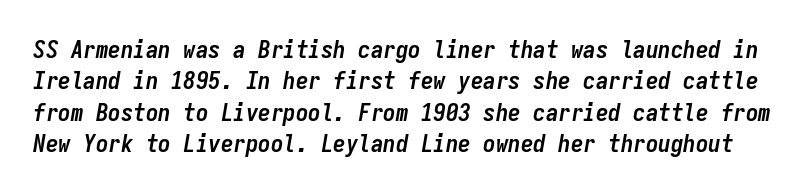
{"italic": "yes", "lean": "right", "slant_degrees": 9, "bold": "yes", "underline": "no", "line_spacing": "normal", "line_spacing_ratio": 1.26, "letter_spacing": "normal", "letter_spacing_em": 0.0, "glyph_px": 25}
